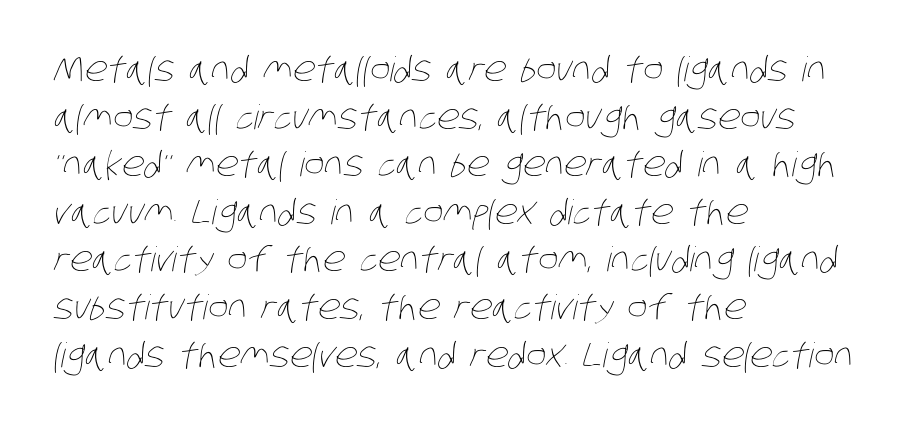
Q: Is the text bold? A: No.
Q: Is the text underlined? A: No.
Q: How is the paragraph aligned? A: Left-aligned.
Q: Is the spacing between letters normal or unusually wide? A: Normal.
Q: Is the spacing between lines tight, normal or loose? A: Normal.
Q: Width (condensed, normal, or wide)? A: Condensed.
Q: Stroke contrast? A: Low.
Q: x-height? A: Large.
Q: Monospaced? A: No.
